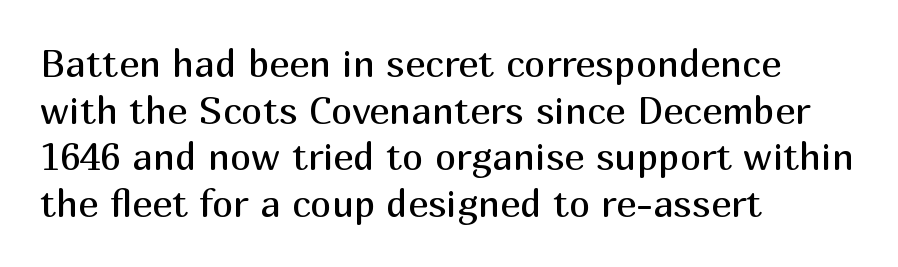
Here the glyphs are tracked normally, forming tight word shapes. Varying glyph widths throughout — classic text-font behaviour. Every row of glyphs begins at an identical x-position on the left. Classification — sans serif. Ink coverage per letter is moderate at most. Unlike italic type, these characters show no tilt at all.
